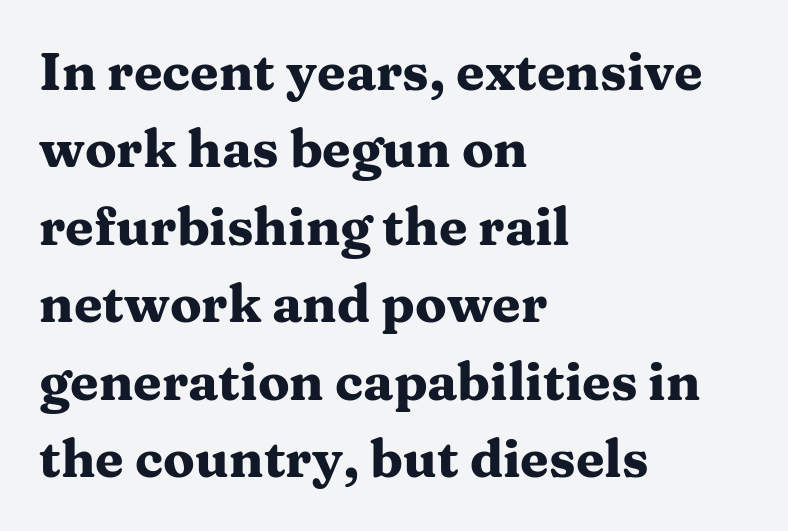
This rendering uses left alignment, leaving the right contour irregular. Chunky letters — that's bold for sure. In terms of posture, this sample is upright. The text was rendered using a seriffed face with decorative stroke endings.
